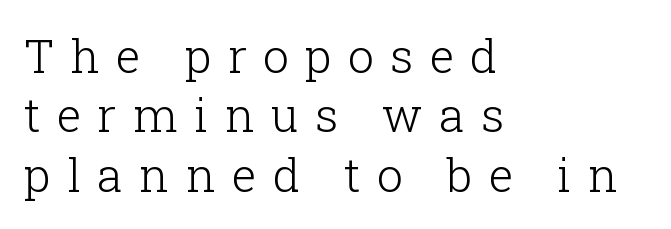
The passage shown is not underscored anywhere. These lines sit exactly where default settings would place them. Nope, not italic — everything's standing straight. Inter-character spacing is expanded well beyond the font's built-in metrics. Yep, those are serifs on the letters.
